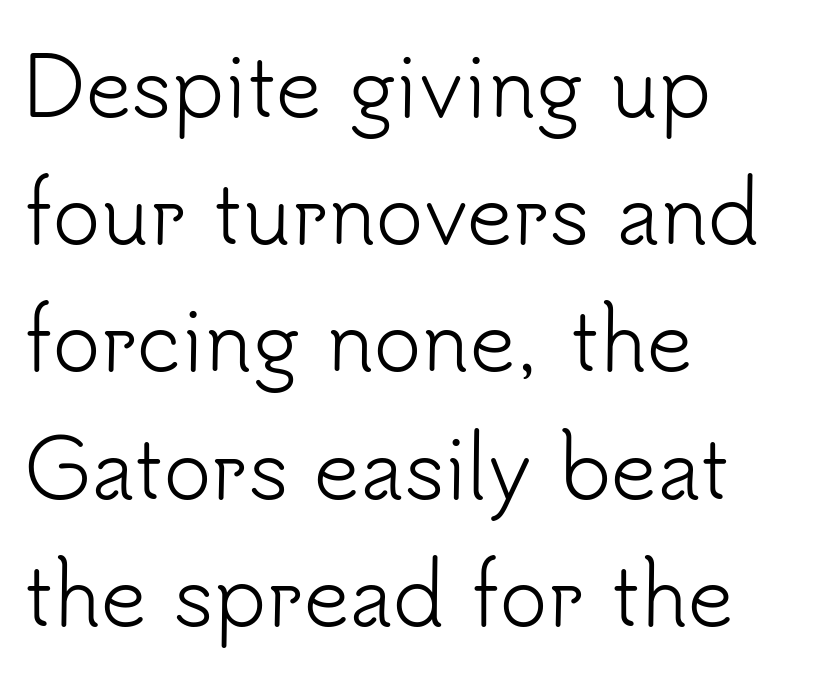
Q: Is the text bold? A: No.
Q: Is the text italic (slanted)? A: No, it is upright.
Q: Is the typeface a serif or a sans-serif typeface? A: Sans-serif.
Q: Is the text underlined? A: No.
Q: How is the paragraph aligned? A: Left-aligned.
Q: Is the spacing between letters normal or unusually wide? A: Normal.
Q: Is the spacing between lines tight, normal or loose? A: Normal.
Q: Width (condensed, normal, or wide)? A: Normal.
Q: Stroke contrast? A: Low.
Q: x-height? A: Small.
Q: Monospaced? A: No.
